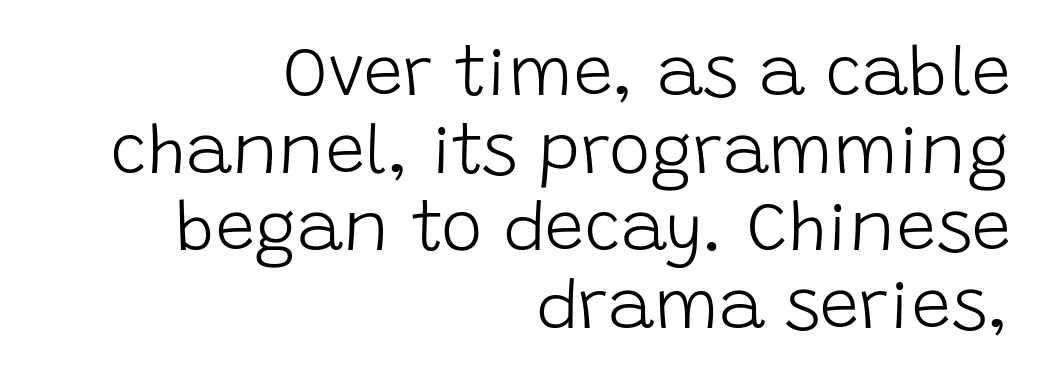
The image shows 70 px light sans-serif type, upright; set right-aligned, tight line spacing (1.11x), normal letter spacing, not underlined; low stroke contrast and a large x-height.
